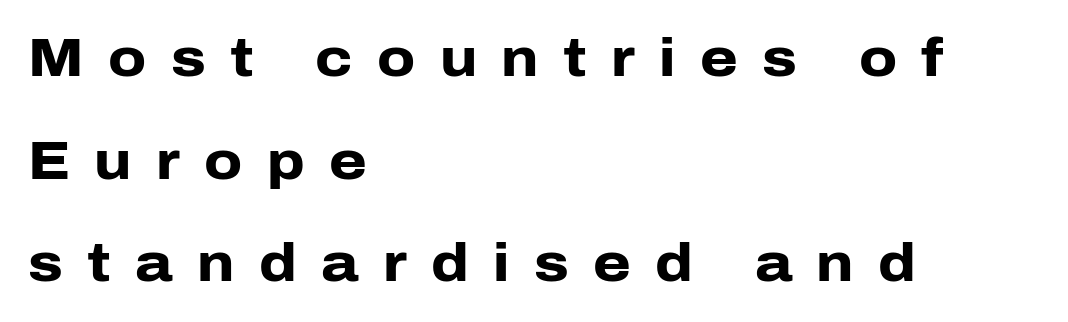
Q: Is the text bold? A: Yes.
Q: Is the text italic (slanted)? A: No, it is upright.
Q: Is the typeface a serif or a sans-serif typeface? A: Sans-serif.
Q: Is the text underlined? A: No.
Q: How is the paragraph aligned? A: Left-aligned.
Q: Is the spacing between letters normal or unusually wide? A: Unusually wide.
Q: Is the spacing between lines tight, normal or loose? A: Loose.
Q: Width (condensed, normal, or wide)? A: Normal.
Q: Stroke contrast? A: Low.
Q: x-height? A: Medium.
Q: Monospaced? A: No.
